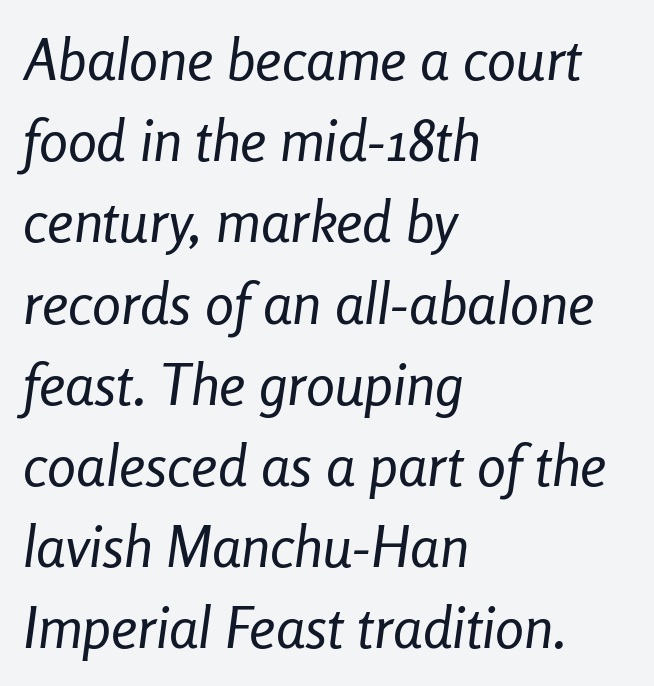
Q: Is the text bold? A: No.
Q: Is the text italic (slanted)? A: Yes, it leans right by about 8 degrees.
Q: Is the text underlined? A: No.
Q: How is the paragraph aligned? A: Left-aligned.
Q: Is the spacing between letters normal or unusually wide? A: Normal.
Q: Is the spacing between lines tight, normal or loose? A: Normal.
Q: Width (condensed, normal, or wide)? A: Condensed.
Q: Stroke contrast? A: Low.
Q: x-height? A: Medium.
Q: Monospaced? A: No.
